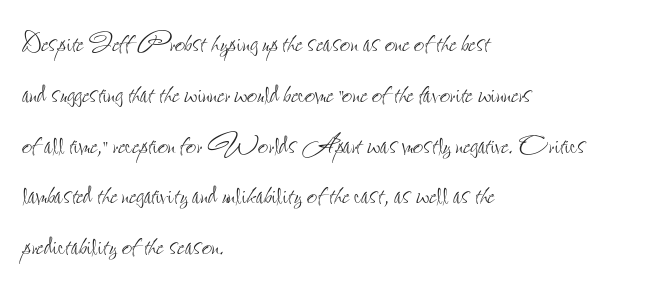
{"bold": "no", "weight": "thin", "width": "condensed", "stroke_contrast": "low", "x_height": "small", "monospaced": "no", "underline": "no", "align": "left", "line_spacing": "normal", "line_spacing_ratio": 1.41, "letter_spacing": "normal", "letter_spacing_em": 0.0, "glyph_px": 36}
